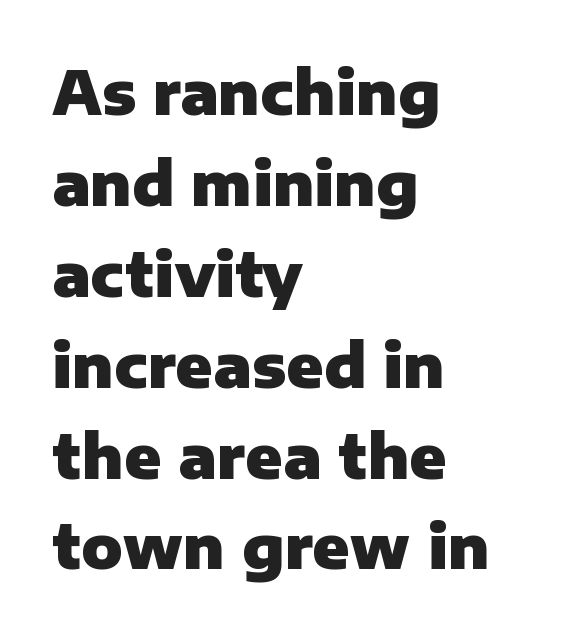
These lines are composed in type without serifs. Layout note: lines flush left. A typesetter would call this proportional, since set widths differ per character. These lines sit exactly where default settings would place them.
